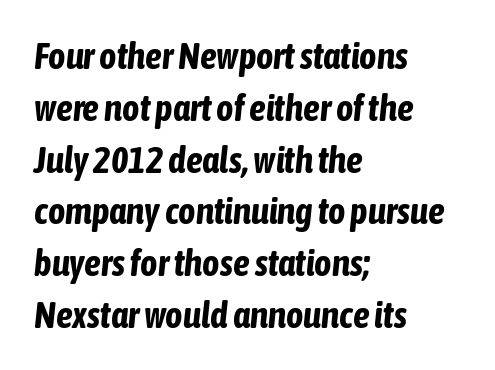
Q: Is the text bold? A: Yes.
Q: Is the text italic (slanted)? A: Yes, it leans right by about 6 degrees.
Q: Is the text underlined? A: No.
Q: How is the paragraph aligned? A: Left-aligned.
Q: Is the spacing between letters normal or unusually wide? A: Normal.
Q: Is the spacing between lines tight, normal or loose? A: Normal.
Q: Width (condensed, normal, or wide)? A: Condensed.
Q: Stroke contrast? A: Low.
Q: x-height? A: Medium.
Q: Monospaced? A: No.
